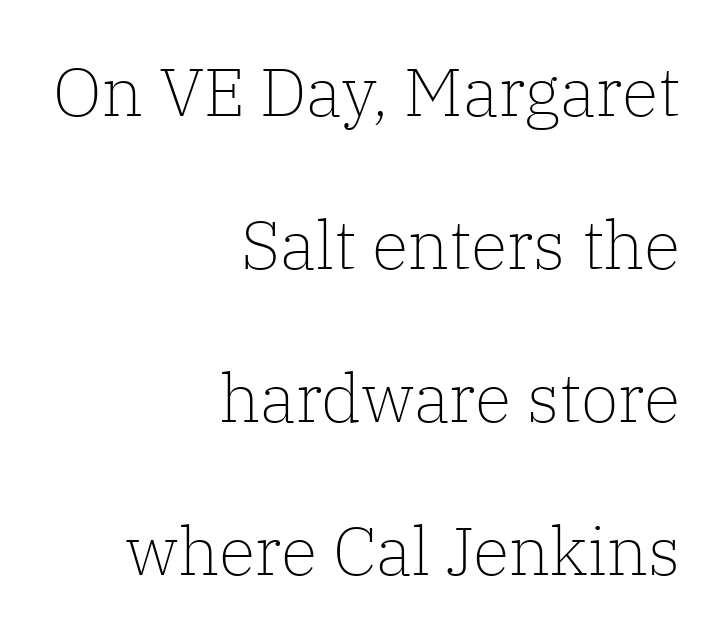
The image shows 68 px light serif type, upright; set right-aligned, loose line spacing (2.25x), normal letter spacing, not underlined; low stroke contrast and a medium x-height.
